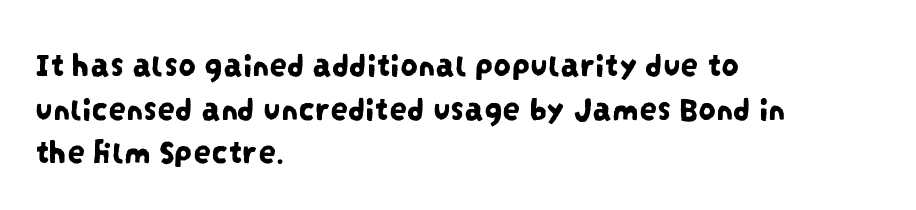
The image shows 35 px condensed sans-serif type; set left-aligned, normal line spacing (1.25x), normal letter spacing, not underlined; low stroke contrast and a large x-height.
